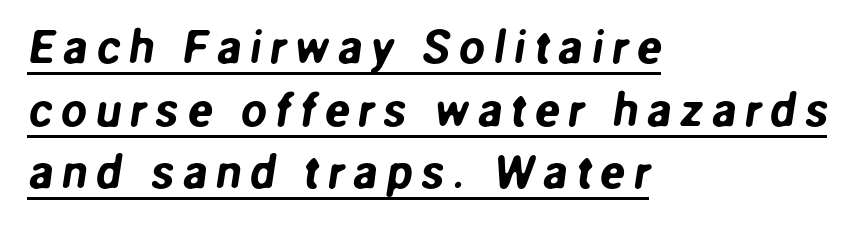
The image shows 47 px sans-serif type; set left-aligned, normal line spacing (1.33x), underlined; low stroke contrast and a medium x-height.
